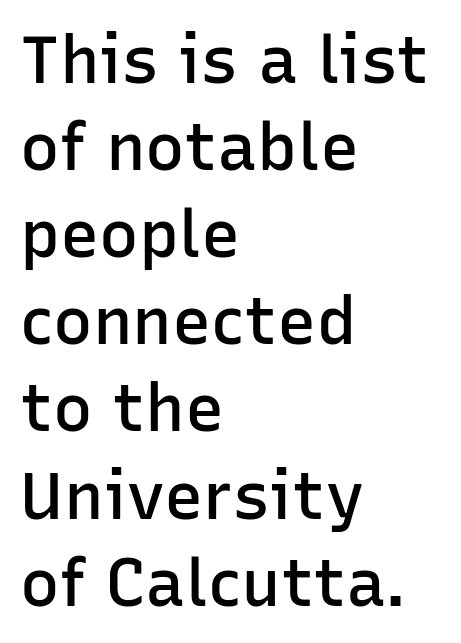
Q: Is the text bold? A: Semi-bold.
Q: Is the text italic (slanted)? A: No, it is upright.
Q: Is the typeface a serif or a sans-serif typeface? A: Sans-serif.
Q: Is the text underlined? A: No.
Q: How is the paragraph aligned? A: Left-aligned.
Q: Is the spacing between letters normal or unusually wide? A: Normal.
Q: Is the spacing between lines tight, normal or loose? A: Normal.
Q: Width (condensed, normal, or wide)? A: Normal.
Q: Stroke contrast? A: Low.
Q: x-height? A: Medium.
Q: Monospaced? A: No.
